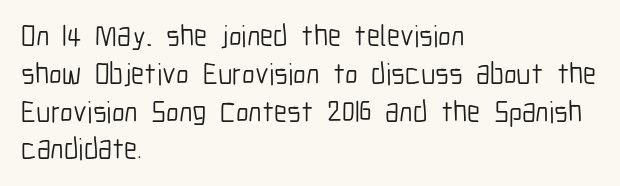
{"serif": "no", "italic": "no", "bold": "no", "weight": "light", "width": "condensed", "stroke_contrast": "low", "x_height": "medium", "monospaced": "no", "underline": "no", "align": "left", "line_spacing": "normal", "line_spacing_ratio": 1.26, "letter_spacing": "normal", "letter_spacing_em": 0.0, "glyph_px": 30}
